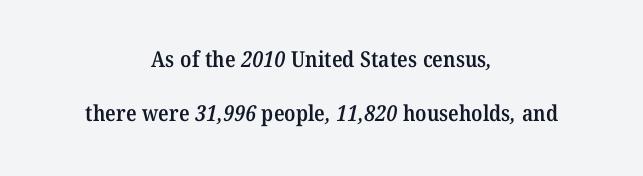
Q: Is the text bold? A: Semi-bold.
Q: Is the text underlined? A: No.
Q: How is the paragraph aligned? A: Centered.
Q: Is the spacing between letters normal or unusually wide? A: Normal.
Q: Is the spacing between lines tight, normal or loose? A: Loose.
